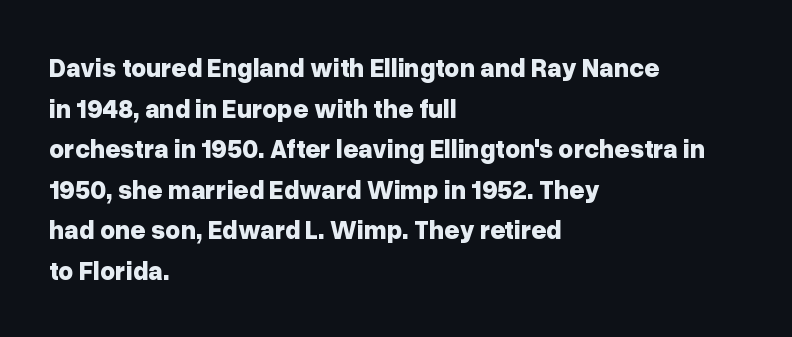
Q: Is the text bold? A: Yes.
Q: Is the text italic (slanted)? A: No, it is upright.
Q: Is the text underlined? A: No.
Q: How is the paragraph aligned? A: Left-aligned.
Q: Is the spacing between letters normal or unusually wide? A: Normal.
Q: Is the spacing between lines tight, normal or loose? A: Normal.
